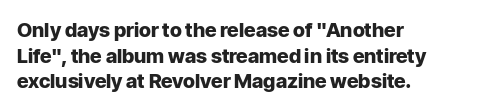
{"italic": "no", "bold": "yes", "underline": "no", "align": "left", "line_spacing": "normal", "line_spacing_ratio": 1.28, "letter_spacing": "normal", "letter_spacing_em": 0.0, "glyph_px": 20}
